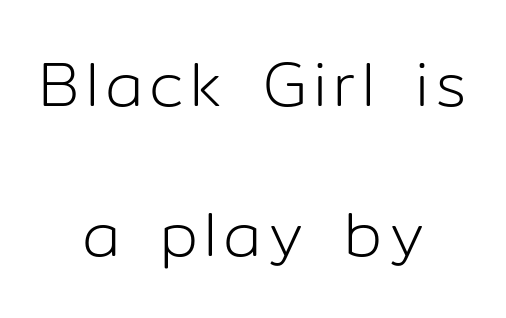
Both edges are ragged and mirror each other, which tells us the setting is centered. What kind of face is this? One without serifs — a sans. Just letters on the line, the space beneath them empty. The rendering uses natural spacing where letterforms have individual widths.
